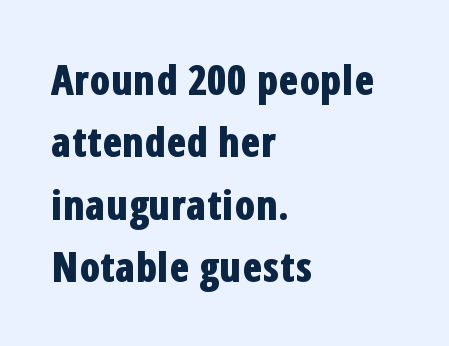
{"serif": "no", "italic": "no", "bold": "yes", "weight": "bold", "width": "condensed", "stroke_contrast": "low", "x_height": "medium", "monospaced": "no", "underline": "no", "align": "left", "line_spacing": "normal", "line_spacing_ratio": 1.52, "letter_spacing": "normal", "letter_spacing_em": 0.0, "glyph_px": 41}
